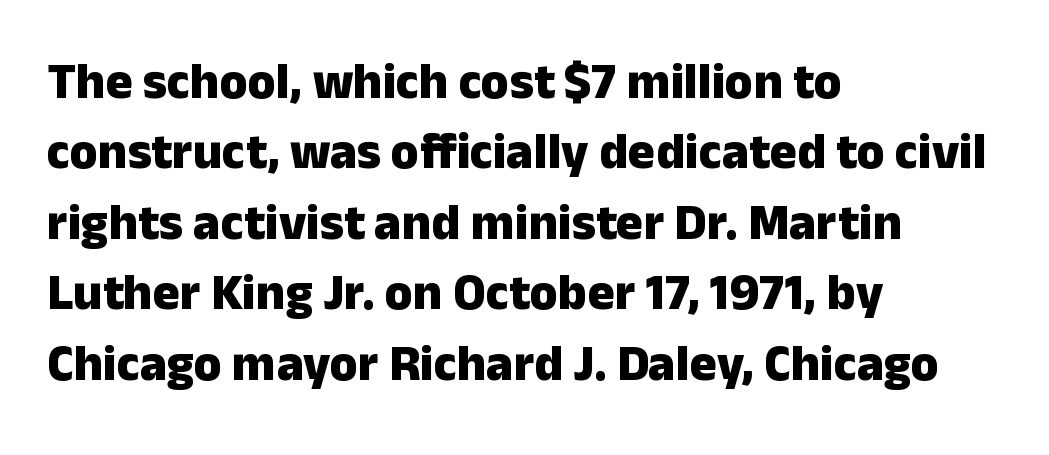
Letterform terminals end flat and unadorned throughout the passage. Looks like regular typesetting: each glyph gets only the width it needs. Letter spacing: default. Horizontal bands of white between lines are of average thickness. The letters are bold, with thick, heavy strokes. The specimen reads as upright at a glance.
